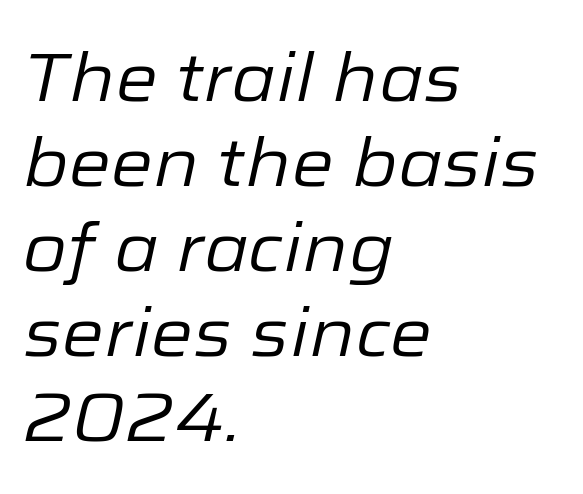
The paragraph has a hard left edge and a soft right edge. Default kerning and tracking; the words read as compact shapes. The font sits on the lighter half of the weight spectrum, regular included. The lettering tilts uniformly, giving the passage an italic look. Underlining? Definitely not there.
